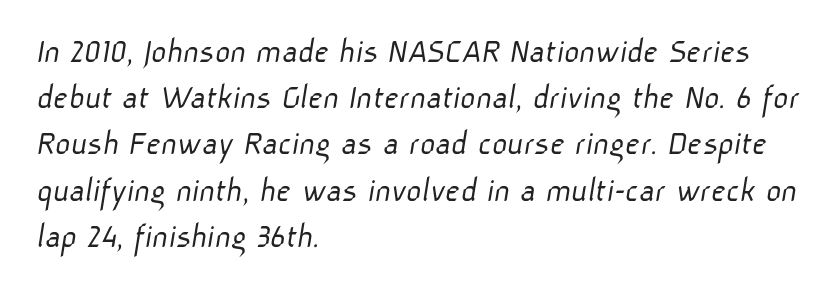
Q: Is the text bold? A: No.
Q: Is the typeface a serif or a sans-serif typeface? A: Sans-serif.
Q: Is the text underlined? A: No.
Q: How is the paragraph aligned? A: Left-aligned.
Q: Is the spacing between letters normal or unusually wide? A: Normal.
Q: Is the spacing between lines tight, normal or loose? A: Normal.
Q: Width (condensed, normal, or wide)? A: Normal.
Q: Stroke contrast? A: Low.
Q: x-height? A: Medium.
Q: Monospaced? A: No.
